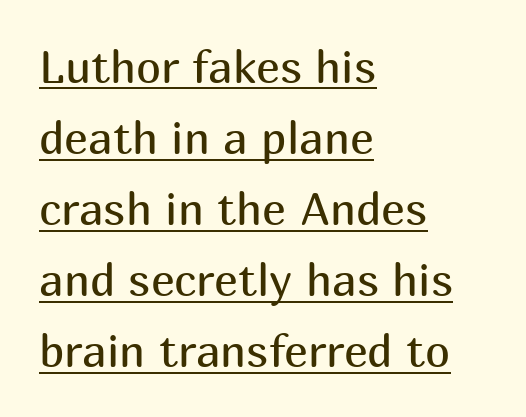
The image shows 45 px regular-weight sans-serif type, upright; set left-aligned, normal line spacing (1.58x), normal letter spacing, underlined; medium stroke contrast and a medium x-height.
